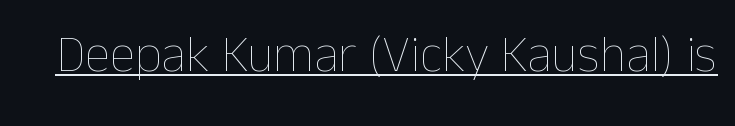
Q: Is the text bold? A: No.
Q: Is the text italic (slanted)? A: No, it is upright.
Q: Is the text underlined? A: Yes.
Q: Is the spacing between letters normal or unusually wide? A: Normal.
Q: Width (condensed, normal, or wide)? A: Normal.
Q: Stroke contrast? A: Low.
Q: x-height? A: Medium.
Q: Monospaced? A: No.
